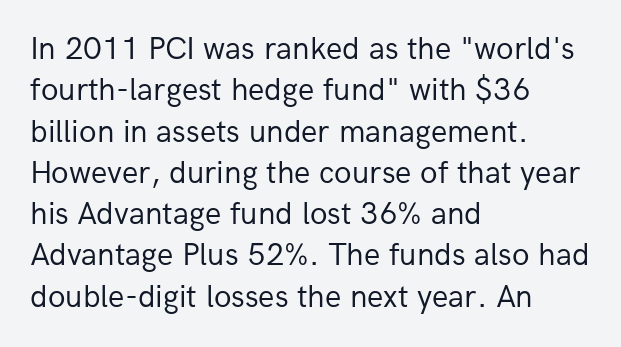
The image shows 32 px regular-weight sans-serif type, upright; set left-aligned, normal line spacing (1.29x), normal letter spacing, not underlined; low stroke contrast and a medium x-height.
